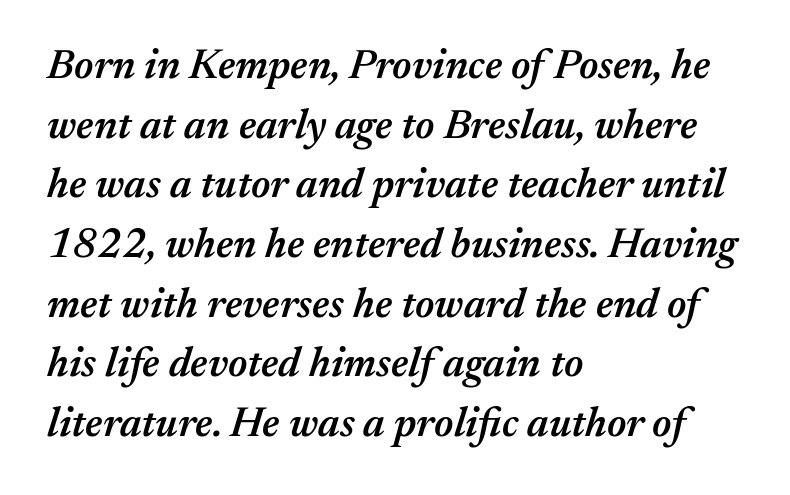
The image shows 42 px semibold type, italic (leaning right); set left-aligned, normal line spacing (1.42x), normal letter spacing, not underlined; medium stroke contrast and a medium x-height.
